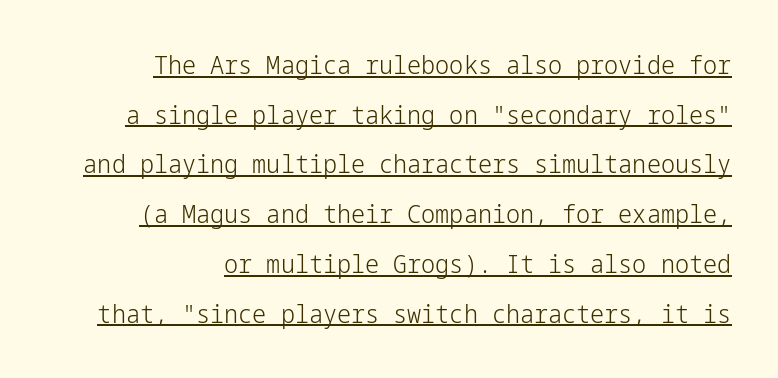
{"italic": "no", "bold": "no", "underline": "yes", "align": "right", "line_spacing": "loose", "line_spacing_ratio": 1.99, "letter_spacing": "normal", "letter_spacing_em": 0.0, "glyph_px": 25}
